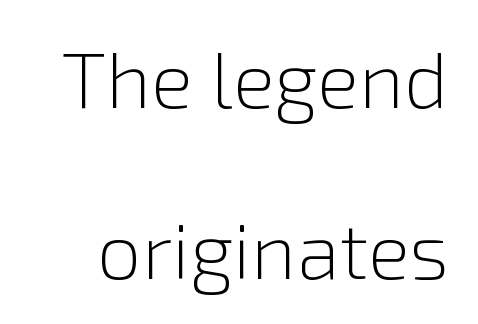
Q: Is the text bold? A: No.
Q: Is the text italic (slanted)? A: No, it is upright.
Q: Is the typeface a serif or a sans-serif typeface? A: Sans-serif.
Q: Is the text underlined? A: No.
Q: Is the spacing between letters normal or unusually wide? A: Normal.
Q: Is the spacing between lines tight, normal or loose? A: Loose.
Q: Width (condensed, normal, or wide)? A: Normal.
Q: Stroke contrast? A: Low.
Q: x-height? A: Medium.
Q: Monospaced? A: No.
